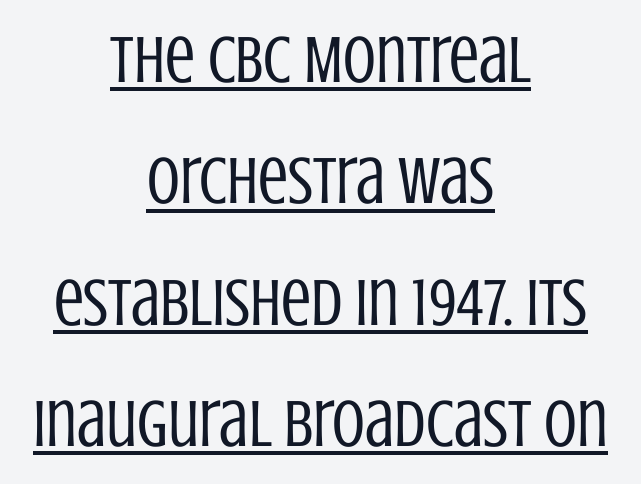
To sum up the face: it is a sans, with no serifs. The gaps between neighbouring characters are ordinary and unremarkable. One-word summary of the alignment: center. Is there any slant? The stems are plumb. Note the varied advance widths — an 'i' is clearly narrower than an 'm'. The glyphs are accompanied by a horizontal stroke just below them.
